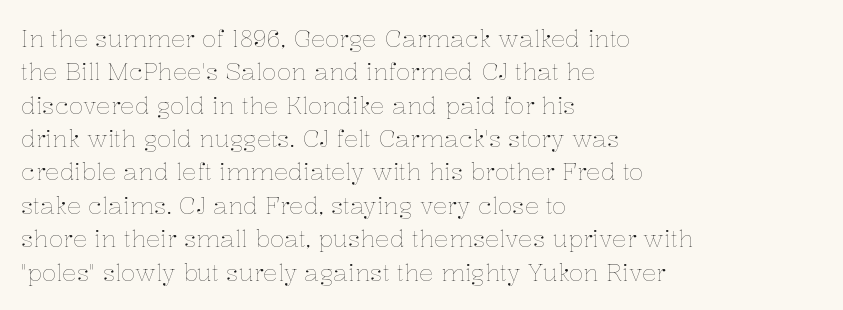
The image shows 24 px text type, upright; set left-aligned, normal line spacing (1.39x), normal letter spacing, not underlined.
